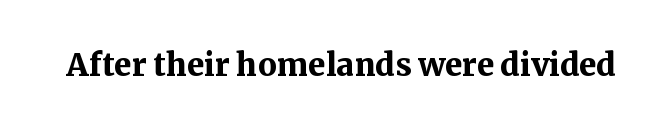
Is this a fixed-width face? No — the glyphs have proportional, varying widths. Bold? Absolutely — the strokes are thick and heavy. The baseline area is clear. Tracking value appears to be zero — textbook default spacing. Italic: no, the glyphs are upright roman. This sample uses a serif face.
